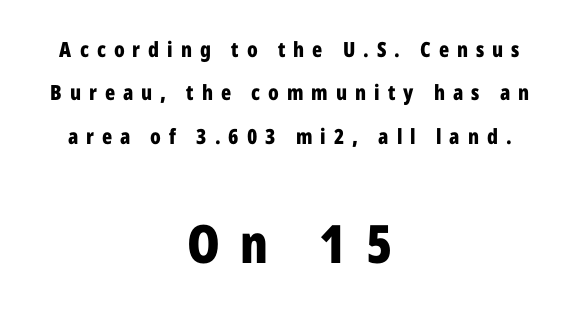
On the weight axis this lands at bold, roughly 700. These two chunks differ in scale, with the bottom chunk taking the larger measure. Varying glyph widths throughout — classic text-font behaviour. Posture: straight, roman, zero tilt.
